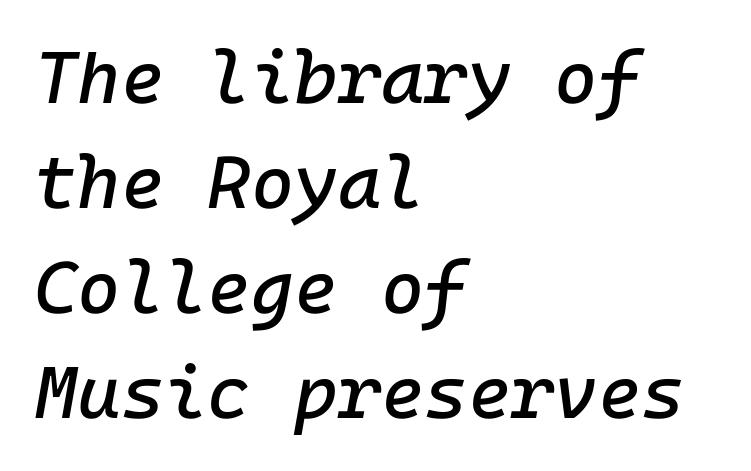
Casual observation: everything's shoved over to the left. The glyphs look as if they've been sheared to an angle. The strip under each line holds only bare page. Reading down the column, the eye jumps a familiar distance to each next line.
